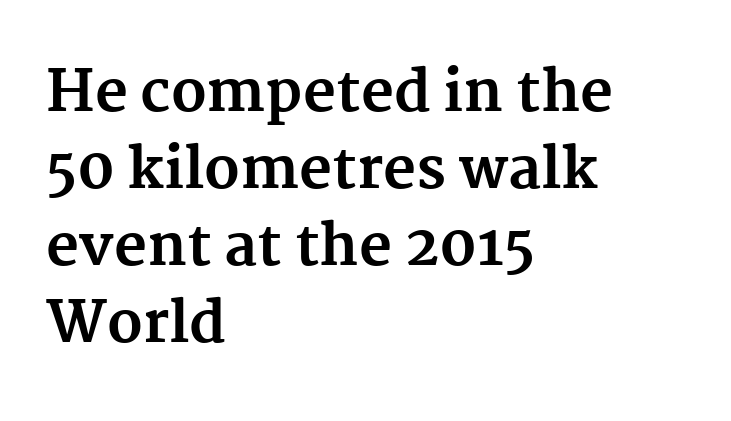
Compared with a centered layout, this one pins lines to the left instead. Vertical strokes here are truly vertical. Does the weight exceed regular? Yes, all the way to bold. Interline gaps are of average width in this sample. Font category for this specimen: serif. Descenders are the only things crossing below the line.
